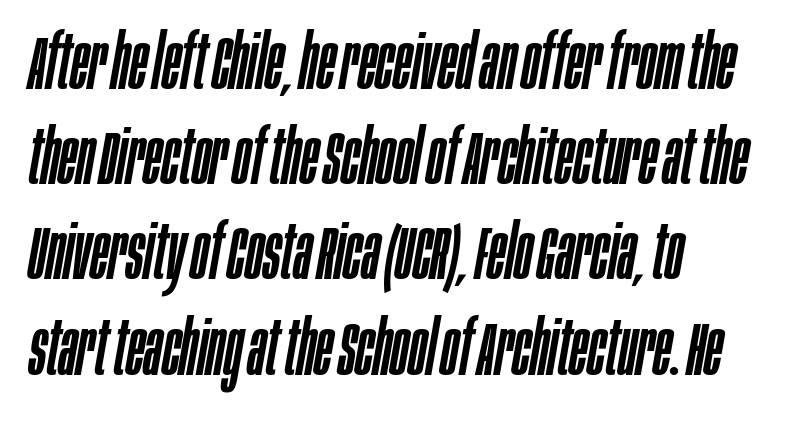
Q: Is the text italic (slanted)? A: Yes, it leans right by about 10 degrees.
Q: Is the text underlined? A: No.
Q: How is the paragraph aligned? A: Left-aligned.
Q: Is the spacing between letters normal or unusually wide? A: Normal.
Q: Is the spacing between lines tight, normal or loose? A: Normal.
Q: Width (condensed, normal, or wide)? A: Condensed.
Q: Stroke contrast? A: Low.
Q: x-height? A: Large.
Q: Monospaced? A: No.
